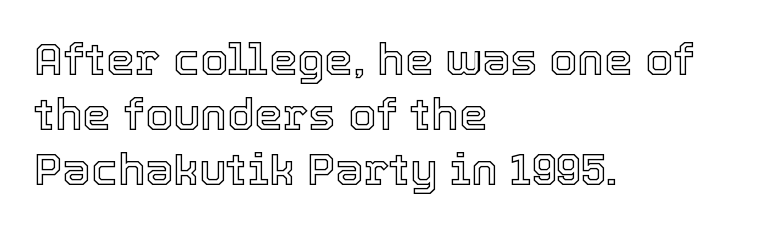
Ascenders rise straight up at ninety degrees. The baseline area is clear. The passage is arranged the way most books set body copy — flush left. These lines keep a tight, regular rhythm from letter to letter. The rendering uses natural spacing where letterforms have individual widths.
